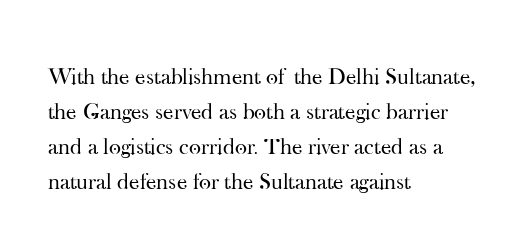
Weight: not bold — regular or lighter. The typesetter chose a ragged-right arrangement here. Each new line begins a customary step beneath the previous one. You could call the tracking neutral — neither tight nor loose. Only glyphs here, with clear space below each row. You can tell it's not italic because the verticals are truly vertical.
